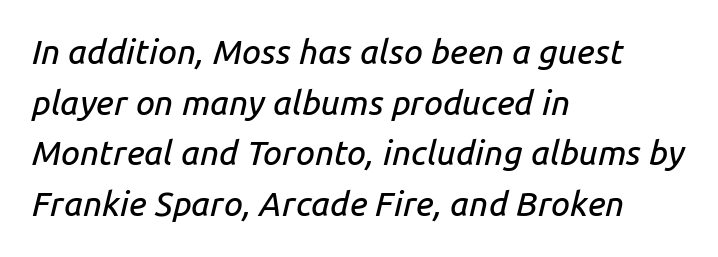
The image shows 34 px text type, italic (leaning right); set left-aligned, normal line spacing (1.49x), normal letter spacing, not underlined; low stroke contrast and a medium x-height.
